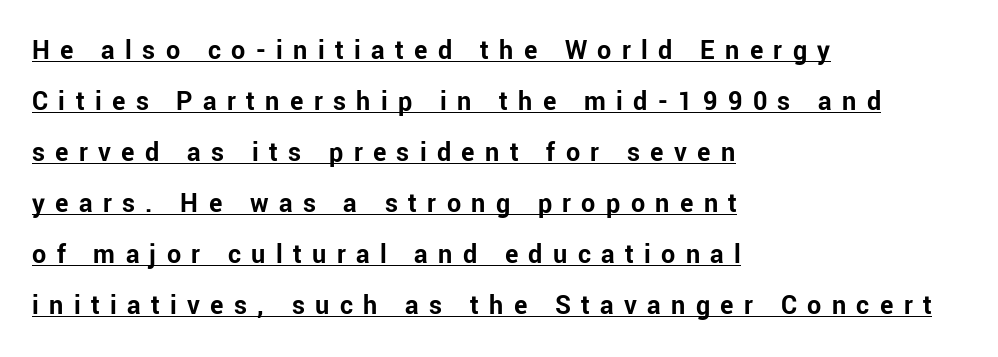
The glyphs have the mass of a bold cut. The gaps between neighbouring characters are conspicuously large. The typesetter chose a ragged-right arrangement here. The face used here appears with an underline applied. This is the regular roman posture of the typeface.
